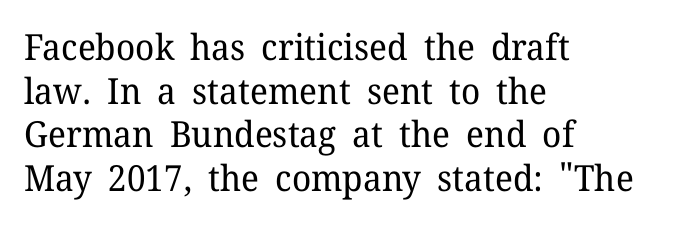
The image shows 36 px regular-weight serif type, upright; set left-aligned, line spacing 1.21x, normal letter spacing, not underlined; low stroke contrast and a medium x-height.
